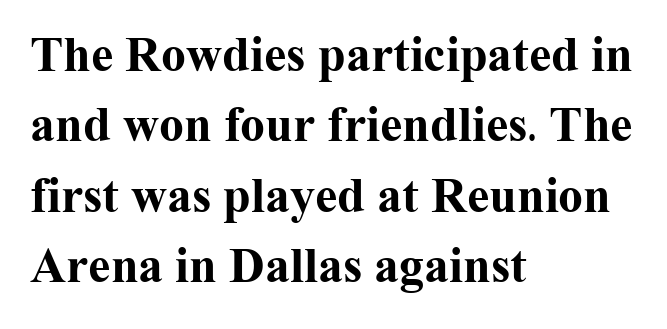
Unlike a clean sans, this face finishes its strokes with serifs. Clear beneath every line of the passage. Here the glyphs are tracked normally, forming tight word shapes. The typesetting leans heavy: a genuine bold. The typography opts for an upright posture over an oblique one.
